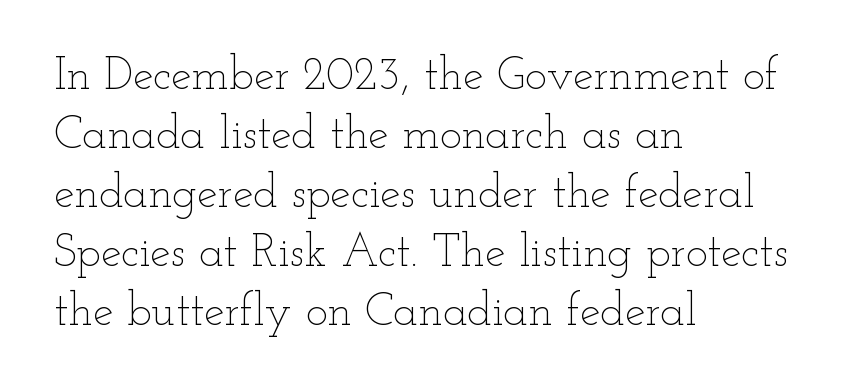
Q: Is the text bold? A: No.
Q: Is the text italic (slanted)? A: No, it is upright.
Q: Is the text underlined? A: No.
Q: How is the paragraph aligned? A: Left-aligned.
Q: Is the spacing between letters normal or unusually wide? A: Normal.
Q: Is the spacing between lines tight, normal or loose? A: Normal.
Q: Width (condensed, normal, or wide)? A: Wide.
Q: Stroke contrast? A: Low.
Q: x-height? A: Small.
Q: Monospaced? A: No.
